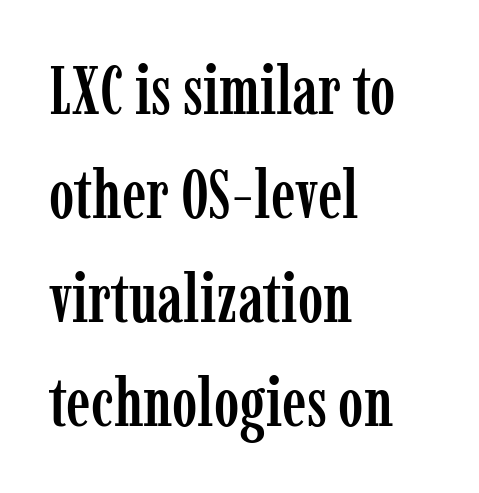
Q: Is the text italic (slanted)? A: No, it is upright.
Q: Is the typeface a serif or a sans-serif typeface? A: Serif.
Q: Is the text underlined? A: No.
Q: How is the paragraph aligned? A: Left-aligned.
Q: Is the spacing between letters normal or unusually wide? A: Normal.
Q: Is the spacing between lines tight, normal or loose? A: Normal.
Q: Width (condensed, normal, or wide)? A: Condensed.
Q: Stroke contrast? A: Low.
Q: x-height? A: Medium.
Q: Monospaced? A: No.
